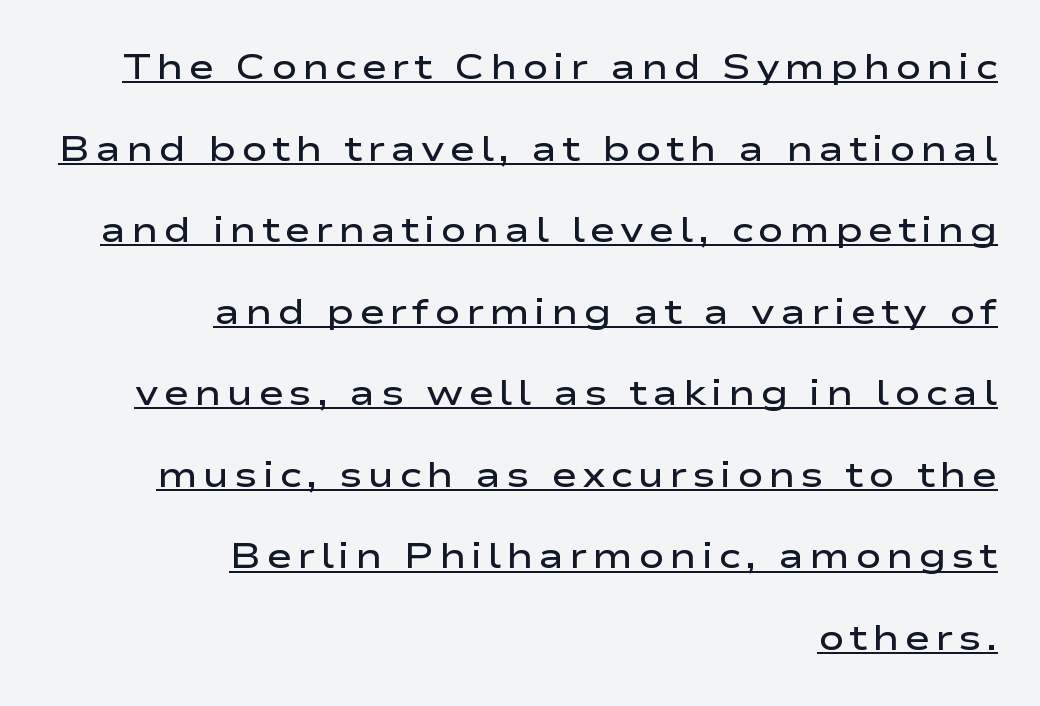
The image shows 35 px semibold, wide sans-serif type, upright; set right-aligned, loose line spacing (2.33x), underlined; low stroke contrast and a medium x-height.
